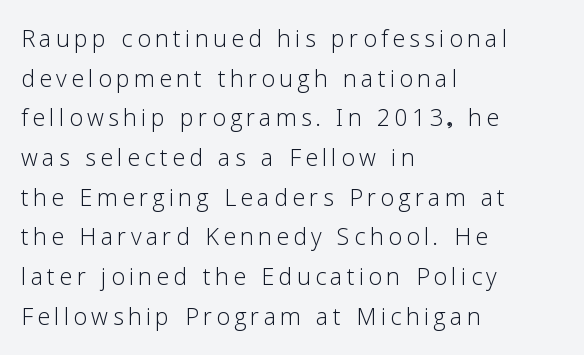
Vertical strokes here are truly vertical. Clear beneath every line of the passage. This rendering employs a face without finishing strokes, i.e., a sans-serif. Teacher's note: observe the even left margin — that is flush-left alignment. The leading is moderate, giving the passage an even texture. Stroke mass is kept to a normal reading level or below.
